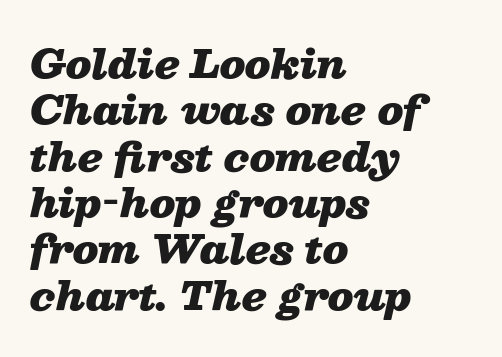
Q: Is the text bold? A: Yes.
Q: Is the text italic (slanted)? A: Yes, it leans right by about 13 degrees.
Q: Is the text underlined? A: No.
Q: How is the paragraph aligned? A: Left-aligned.
Q: Is the spacing between letters normal or unusually wide? A: Normal.
Q: Width (condensed, normal, or wide)? A: Wide.
Q: Stroke contrast? A: Low.
Q: x-height? A: Medium.
Q: Monospaced? A: No.
